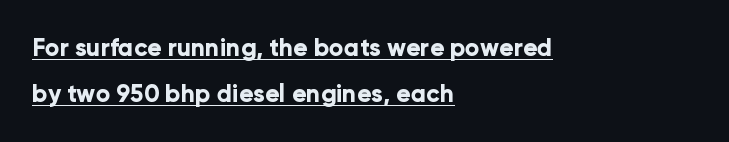
The image shows 24 px bold type, upright; set left-aligned, loose line spacing (1.93x), normal letter spacing, underlined.
